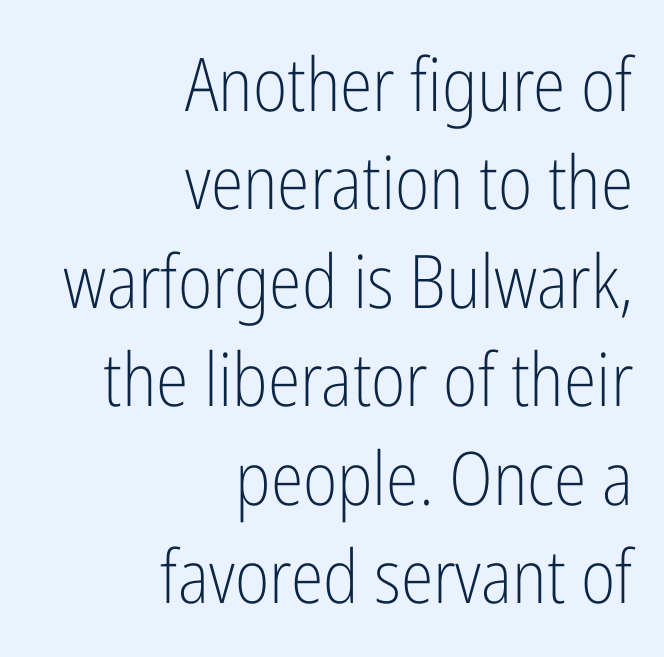
{"serif": "no", "italic": "no", "bold": "no", "weight": "light", "width": "condensed", "stroke_contrast": "low", "x_height": "medium", "monospaced": "no", "underline": "no", "align": "right", "line_spacing": "normal", "line_spacing_ratio": 1.33, "letter_spacing": "normal", "letter_spacing_em": 0.0, "glyph_px": 74}
